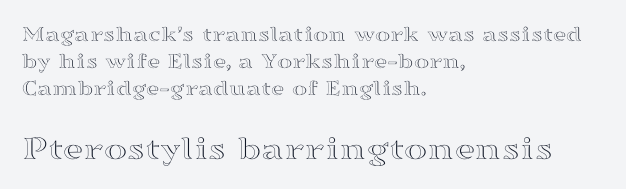
Q: Is the text italic (slanted)? A: No, it is upright.
Q: Is the text underlined? A: No.
Q: How is the paragraph aligned? A: Left-aligned.
Q: Is the spacing between letters normal or unusually wide? A: Normal.
Q: Which block of text is set in a larger size, the first (top) or the second (bottom)? A: The second (bottom) one.
Q: Width (condensed, normal, or wide)? A: Wide.
Q: x-height? A: Medium.
Q: Monospaced? A: No.
